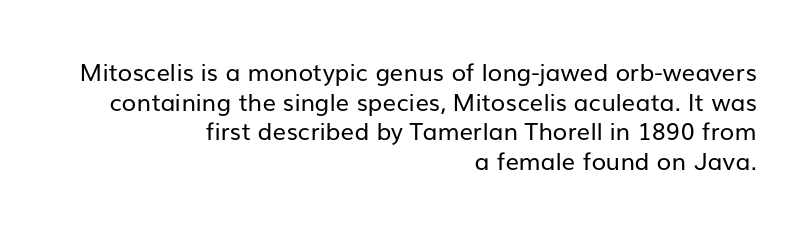
The image shows 24 px text type, upright; set right-aligned, line spacing 1.23x, normal letter spacing, not underlined.
